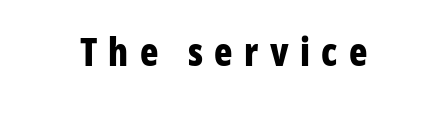
The image shows 38 px bold, condensed sans-serif type, upright; set centered, unusually wide letter spacing (+0.3 em), not underlined; low stroke contrast and a medium x-height.
